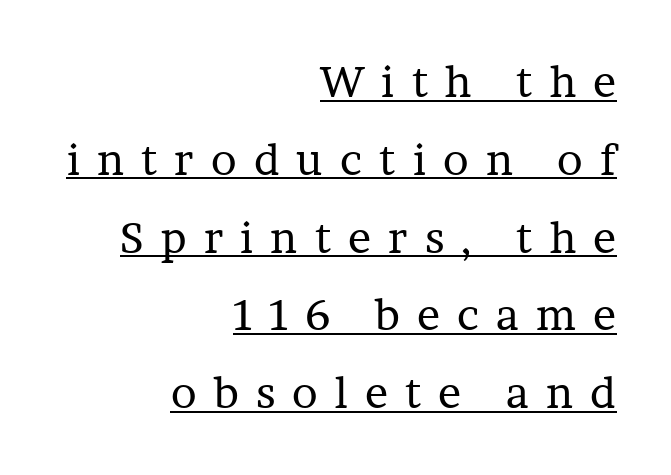
The face used here is seriffed, in the tradition of book romans. The gaps between neighbouring characters are conspicuously large. The lettering is marked with a stroke running underneath it. The text block is weighted toward the right margin, trailing off unevenly leftward. Character widths vary here, with narrow letters taking less room than wide ones.
